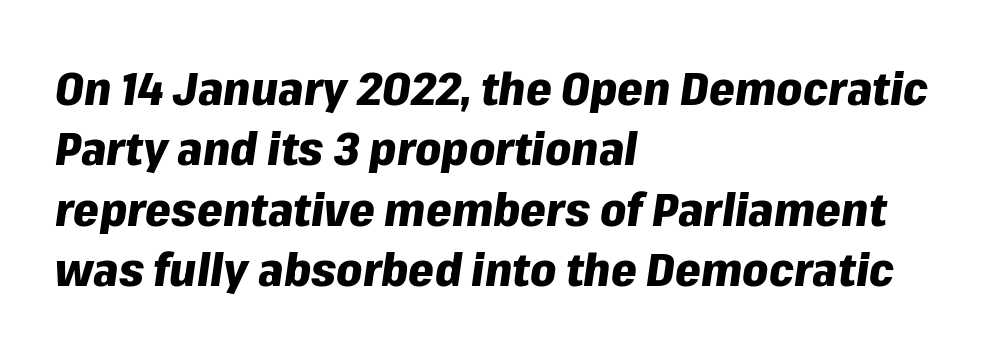
The image shows 46 px heavy type, italic (leaning right); set left-aligned, normal line spacing (1.31x), normal letter spacing, not underlined; low stroke contrast and a medium x-height.
